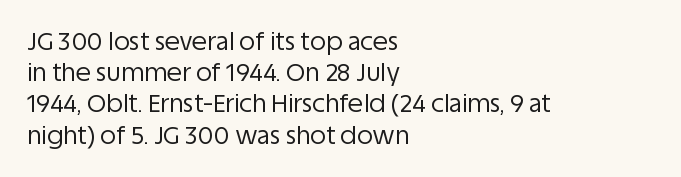
The image shows 25 px text type, upright; set left-aligned, normal line spacing (1.25x), normal letter spacing, not underlined.
